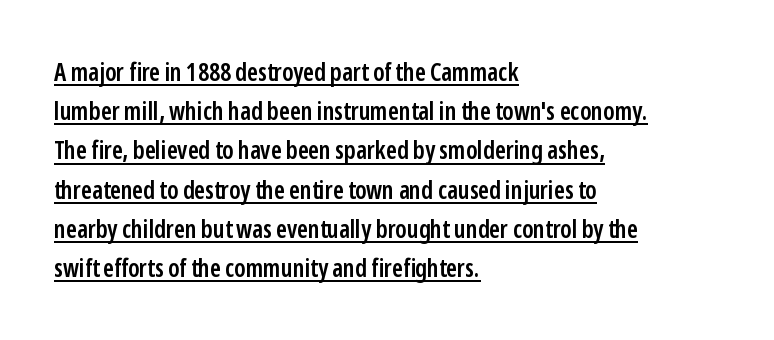
{"italic": "no", "bold": "semi", "underline": "yes", "align": "left", "line_spacing": "normal", "line_spacing_ratio": 1.57, "letter_spacing": "normal", "letter_spacing_em": 0.0, "glyph_px": 25}
